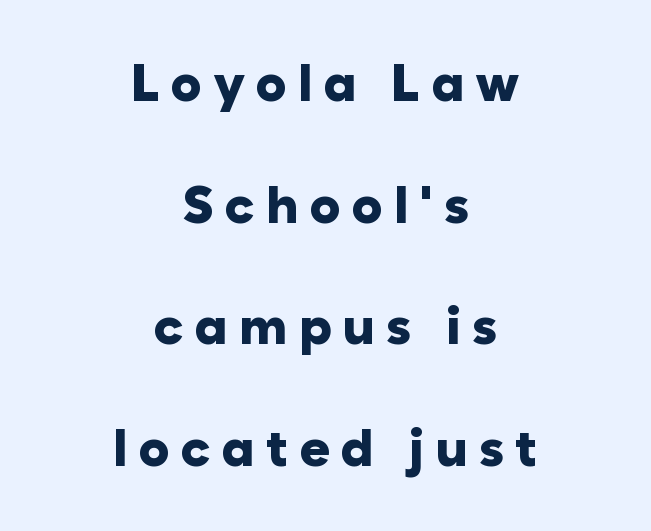
Q: Is the text bold? A: Yes.
Q: Is the text italic (slanted)? A: No, it is upright.
Q: Is the typeface a serif or a sans-serif typeface? A: Sans-serif.
Q: Is the text underlined? A: No.
Q: How is the paragraph aligned? A: Centered.
Q: Is the spacing between letters normal or unusually wide? A: Unusually wide.
Q: Is the spacing between lines tight, normal or loose? A: Loose.
Q: Width (condensed, normal, or wide)? A: Normal.
Q: Stroke contrast? A: Low.
Q: x-height? A: Medium.
Q: Monospaced? A: No.
